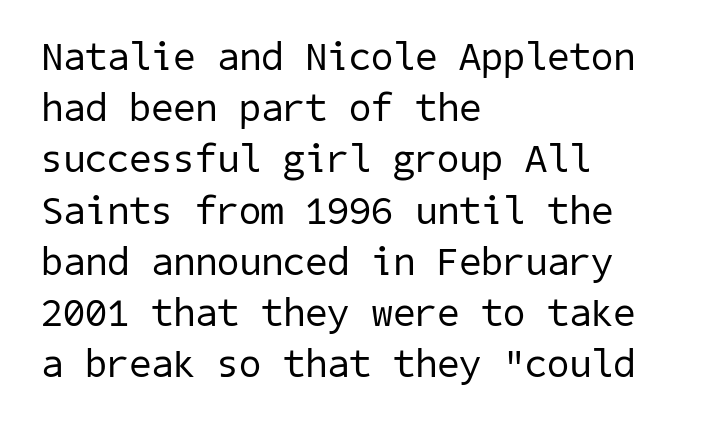
The paragraph shown leans on its left margin. This rendering features lettering with no underline. Nothing heavy about these letters — not bold at all. Leading matches the norm, producing a regular column.
